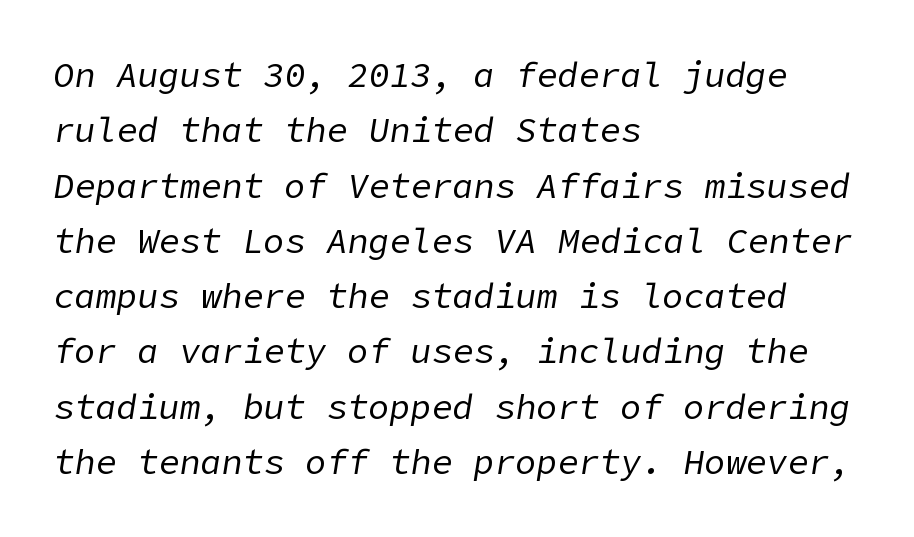
This sample uses an oblique cut, with every glyph tilted off the vertical. Words appear dense and cohesive because spacing is normal. A normal amount of white space separates one row of letters from the next. Nobody drew a line under any word here. Is this a heavy cut? Hardly; it is regular or lighter. The text block is weighted toward the left margin, trailing off unevenly rightward.
